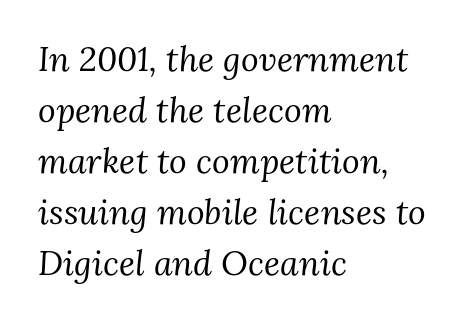
Regarding leading, the lines here are spaced in the standard way. The lettering tilts uniformly, giving the passage an italic look. All the whitespace from short lines collects on the right. This rendering leaves character spacing at its baseline value. Check where the strokes stop: tiny serifs finish them off. Decoration check: the copy has no underline.
